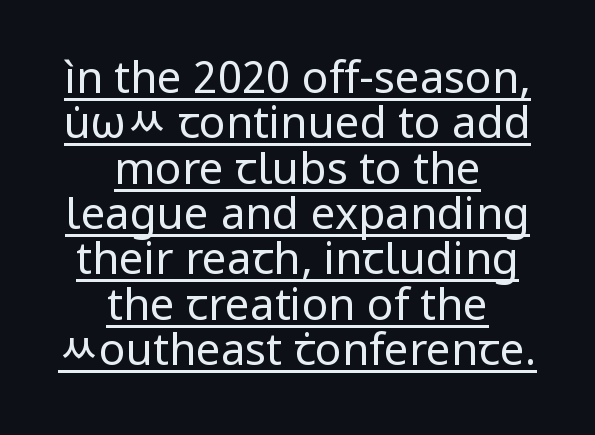
Stems here are at most as thick as an everyday book face. Upright lettering throughout. Character widths vary here, with narrow letters taking less room than wide ones. The passage shown stacks its lines with hardly any gap. Note: no serifs on the glyphs.
